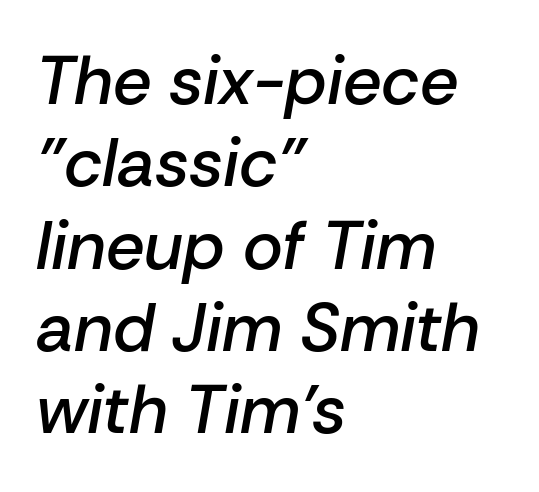
Q: Is the text bold? A: Semi-bold.
Q: Is the text italic (slanted)? A: Yes, it leans right by about 10 degrees.
Q: Is the text underlined? A: No.
Q: How is the paragraph aligned? A: Left-aligned.
Q: Is the spacing between letters normal or unusually wide? A: Normal.
Q: Width (condensed, normal, or wide)? A: Normal.
Q: Stroke contrast? A: Low.
Q: x-height? A: Medium.
Q: Monospaced? A: No.
